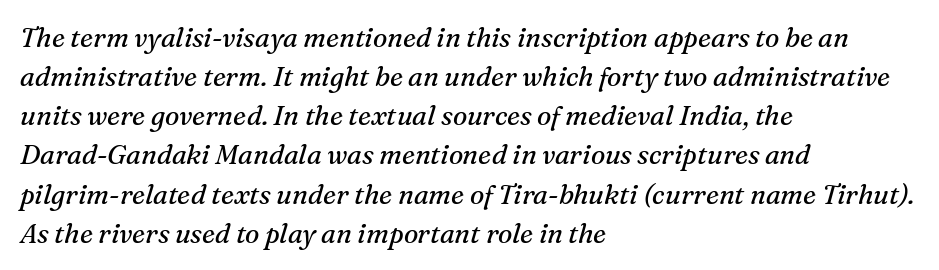
In terms of leading, this rendering sits right in the middle. The letterforms sit shoulder to shoulder at normal distance. The face looks like a standard text weight, possibly lighter. The strip under each line holds only bare page. Teacher's note: observe the even left margin — that is flush-left alignment. The whole block is typeset with a tilt.
